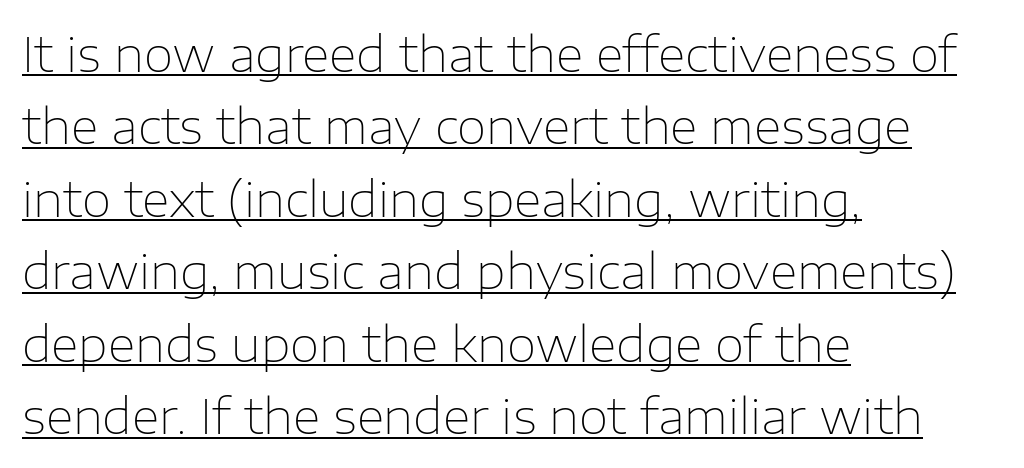
In terms of letterform style, serifs are entirely absent. Proportional: the letters do not fall into vertical columns. Bold? No — there's no thickening of the strokes. Horizontal alignment here is leftward, the default for most running prose. Short note: letters normally spaced.
